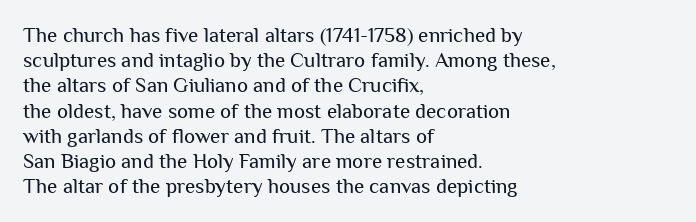
{"italic": "no", "bold": "no", "underline": "no", "align": "left", "line_spacing_ratio": 1.2, "letter_spacing": "normal", "letter_spacing_em": 0.0, "glyph_px": 21}
